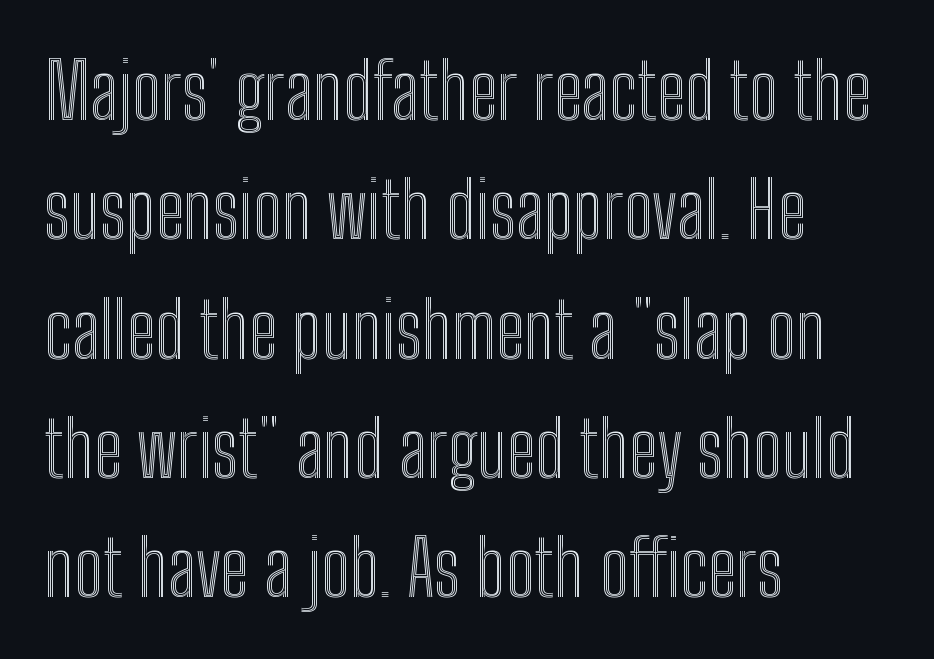
{"italic": "no", "width": "condensed", "x_height": "medium", "monospaced": "no", "underline": "no", "align": "left", "line_spacing": "normal", "line_spacing_ratio": 1.55, "letter_spacing": "normal", "letter_spacing_em": 0.0, "glyph_px": 77}
